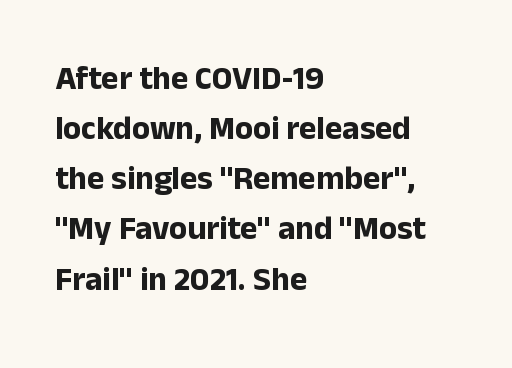
The image shows 33 px bold sans-serif type, upright; set left-aligned, normal line spacing (1.52x), normal letter spacing, not underlined; low stroke contrast and a medium x-height.
